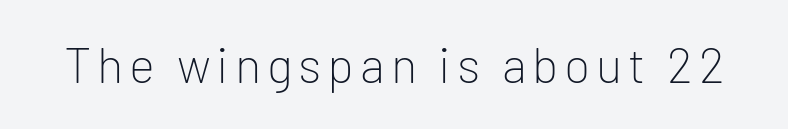
Q: Is the text bold? A: No.
Q: Is the text italic (slanted)? A: No, it is upright.
Q: Is the typeface a serif or a sans-serif typeface? A: Sans-serif.
Q: Is the text underlined? A: No.
Q: Width (condensed, normal, or wide)? A: Normal.
Q: Stroke contrast? A: Low.
Q: x-height? A: Medium.
Q: Monospaced? A: No.
